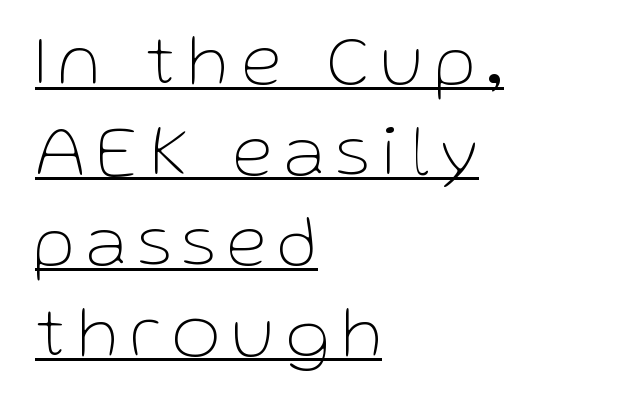
{"serif": "no", "italic": "no", "bold": "no", "weight": "thin", "width": "normal", "stroke_contrast": "low", "x_height": "medium", "monospaced": "no", "underline": "yes", "align": "left", "line_spacing_ratio": 1.24, "glyph_px": 73}
